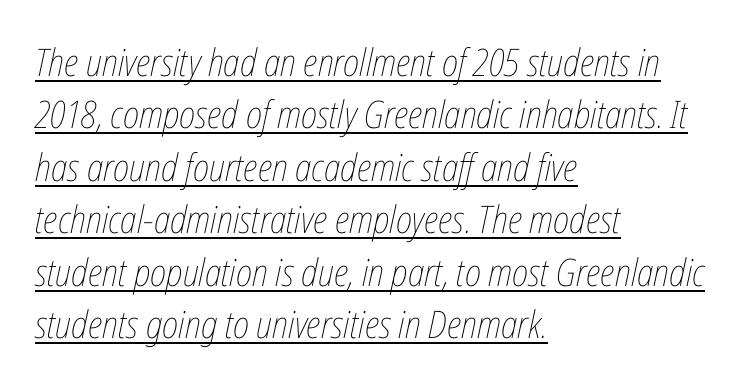
The image shows 38 px thin, condensed type, italic (leaning right); set left-aligned, normal line spacing (1.38x), normal letter spacing, underlined; low stroke contrast and a medium x-height.
